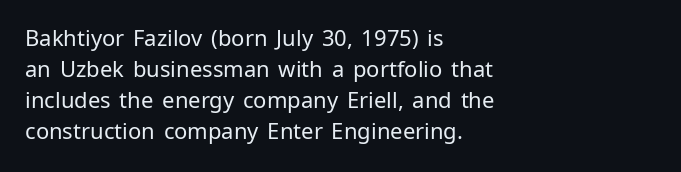
{"italic": "no", "bold": "no", "underline": "no", "align": "left", "line_spacing": "normal", "line_spacing_ratio": 1.41, "letter_spacing": "normal", "letter_spacing_em": 0.0, "glyph_px": 22}
